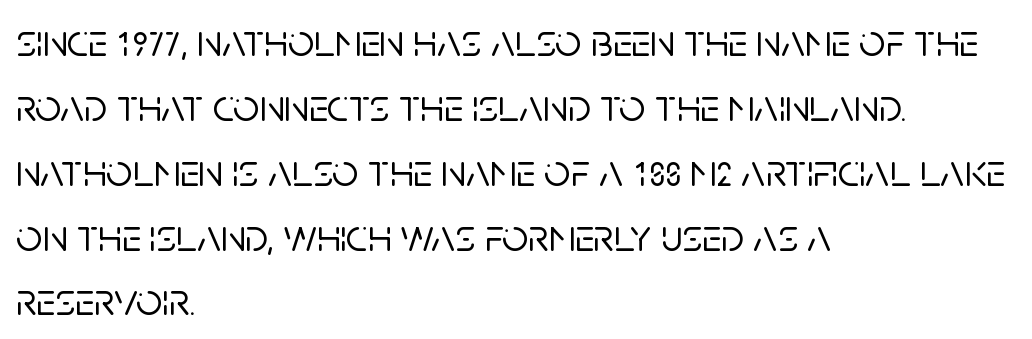
Tall strokes in this sample are plumb rather than angled. Underlining? Definitely not there. What stands out about the letter spacing? Nothing — it is the standard amount. The rendering shows plain stroke endings on the letterforms — a sans-serif design.
